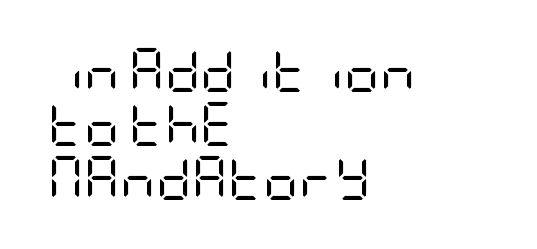
The specimen reads as upright at a glance. A student would call this left alignment; a typographer would say flush left, rag right. The gap between lines stays unmarked. The characters display no serif detailing; their extremities are plain. The letters sit at their default tracking, neither squeezed nor spread. A light-to-regular cut is what we see here.
